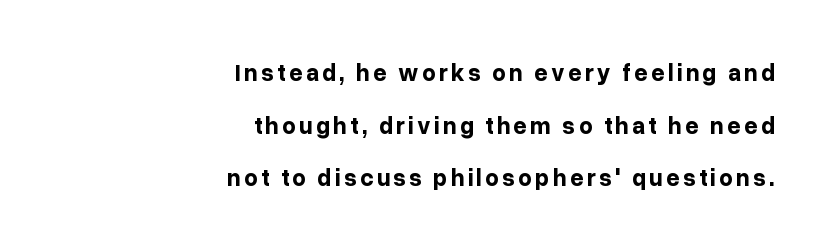
{"italic": "no", "bold": "yes", "underline": "no", "align": "right", "line_spacing": "loose", "line_spacing_ratio": 2.19, "glyph_px": 24}
